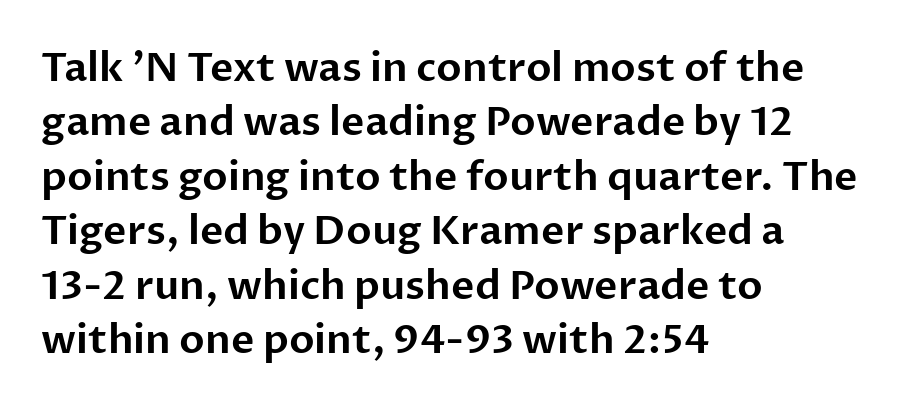
The image shows 40 px sans-serif type, upright; set left-aligned, normal line spacing (1.36x), normal letter spacing, not underlined; low stroke contrast and a medium x-height.
